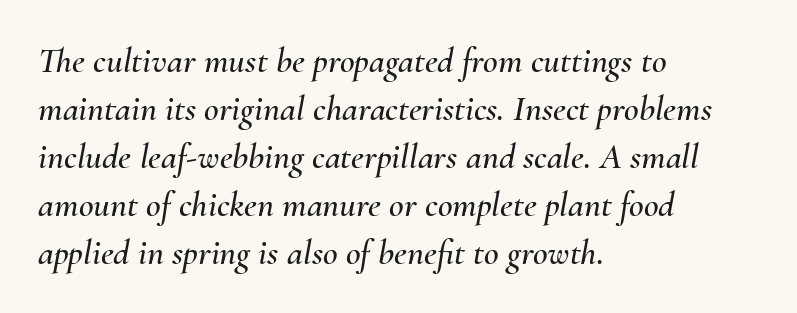
The rendering uses a moderate line-height, typical for paragraphs. The space directly below the letters is spotless. Teacher's note: observe the even left margin — that is flush-left alignment. The type is set solid horizontally, with unmodified tracking.
